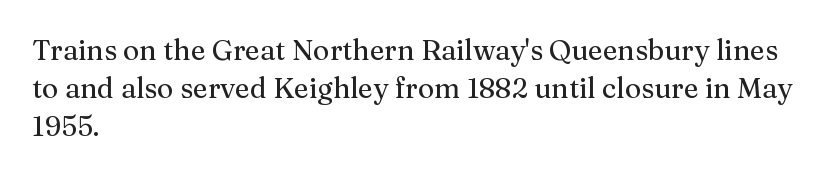
A normal amount of white space separates one row of letters from the next. The letterforms sit shoulder to shoulder at normal distance. A clean baseline with only descenders dipping below it. If you drew a ruler down the left edge, every line would touch it.
